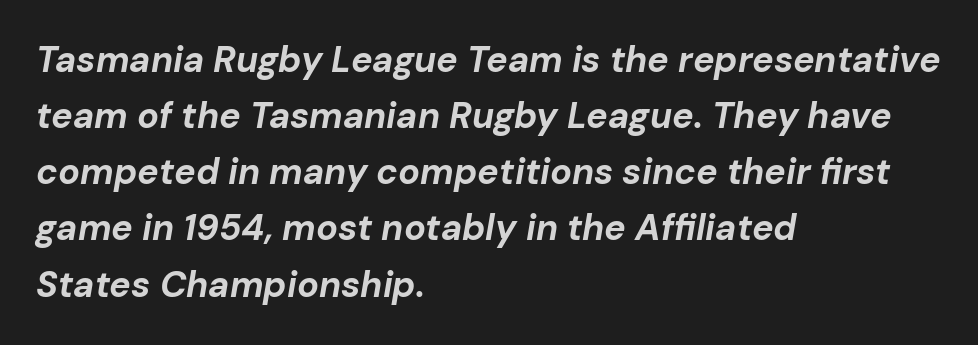
{"italic": "yes", "lean": "right", "slant_degrees": 10, "bold": "yes", "weight": "bold", "width": "normal", "stroke_contrast": "low", "x_height": "medium", "monospaced": "no", "underline": "no", "align": "left", "line_spacing": "normal", "line_spacing_ratio": 1.56, "letter_spacing": "normal", "letter_spacing_em": 0.0, "glyph_px": 36}
